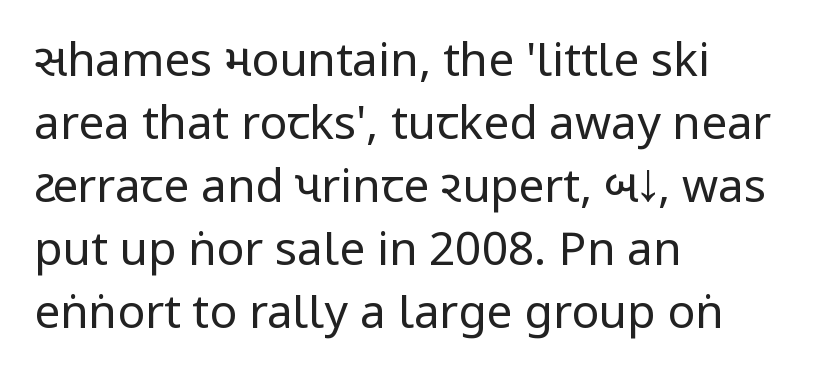
{"serif": "no", "italic": "no", "bold": "no", "weight": "regular", "width": "condensed", "stroke_contrast": "low", "x_height": "large", "monospaced": "no", "underline": "no", "align": "left", "line_spacing": "normal", "line_spacing_ratio": 1.37, "letter_spacing": "normal", "letter_spacing_em": 0.0, "glyph_px": 46}
